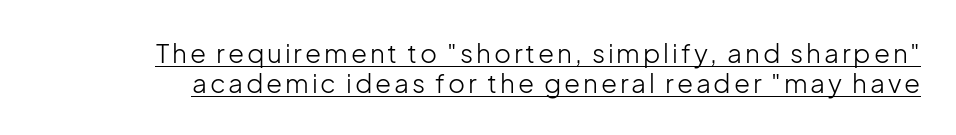
The image shows 26 px text type, upright; set tight line spacing (1.15x), underlined.
